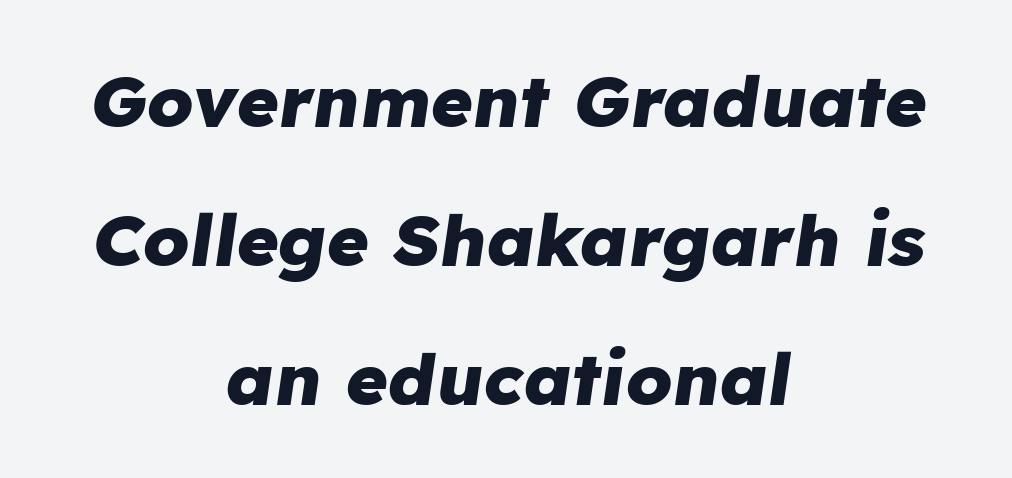
{"italic": "yes", "lean": "right", "slant_degrees": 8, "bold": "yes", "weight": "heavy", "width": "normal", "stroke_contrast": "low", "x_height": "medium", "monospaced": "no", "underline": "no", "align": "center", "line_spacing": "loose", "line_spacing_ratio": 1.93, "letter_spacing": "normal", "letter_spacing_em": 0.0, "glyph_px": 72}
